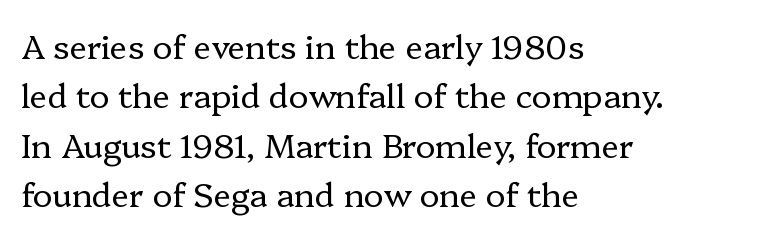
The image shows 33 px regular-weight serif type, upright; set left-aligned, normal line spacing (1.5x), normal letter spacing, not underlined; low stroke contrast and a medium x-height.
